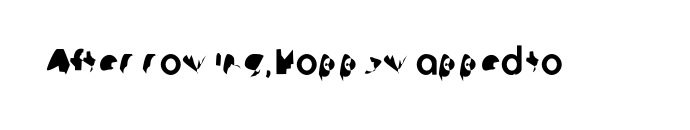
Q: Is the typeface a serif or a sans-serif typeface? A: Sans-serif.
Q: Is the text underlined? A: No.
Q: Is the spacing between letters normal or unusually wide? A: Normal.
Q: Width (condensed, normal, or wide)? A: Normal.
Q: Stroke contrast? A: Low.
Q: x-height? A: Medium.
Q: Monospaced? A: No.
